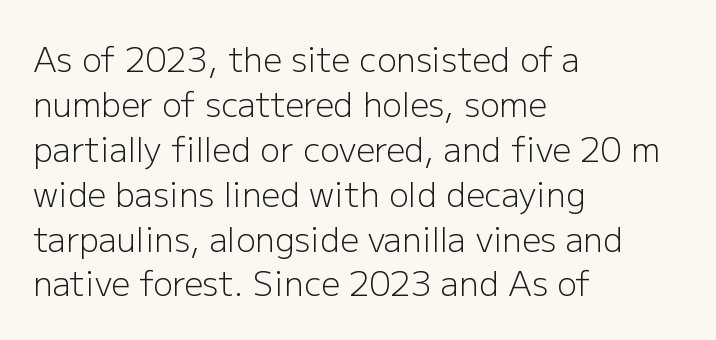
The image shows 33 px light sans-serif type, upright; set left-aligned, normal line spacing (1.36x), normal letter spacing, not underlined; low stroke contrast and a medium x-height.
